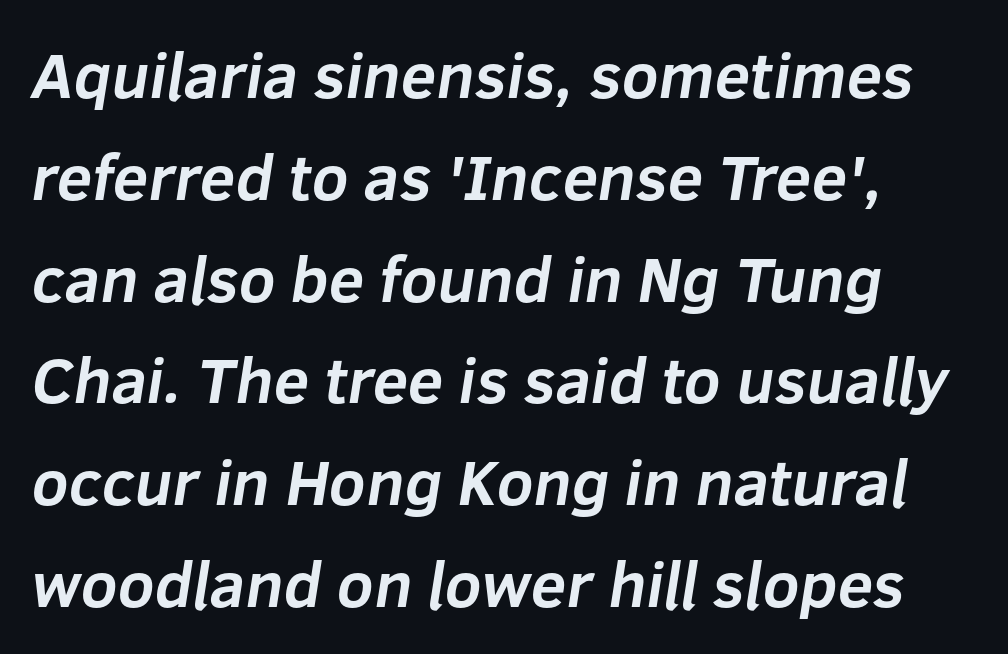
Q: Is the text bold? A: Yes.
Q: Is the typeface a serif or a sans-serif typeface? A: Sans-serif.
Q: Is the text underlined? A: No.
Q: How is the paragraph aligned? A: Left-aligned.
Q: Is the spacing between letters normal or unusually wide? A: Normal.
Q: Is the spacing between lines tight, normal or loose? A: Normal.
Q: Width (condensed, normal, or wide)? A: Normal.
Q: Stroke contrast? A: Low.
Q: x-height? A: Medium.
Q: Monospaced? A: No.
